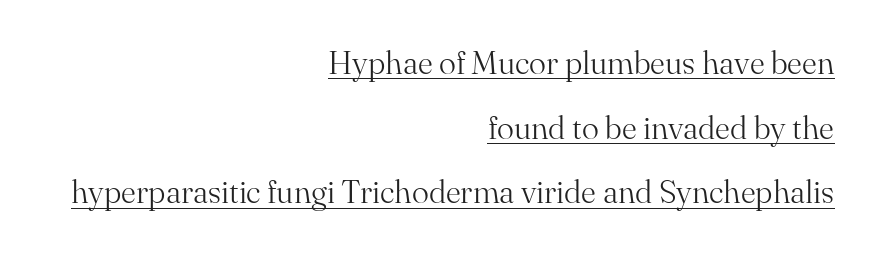
The image shows 32 px light serif type, upright; set right-aligned, loose line spacing (2.02x), normal letter spacing, underlined; medium stroke contrast and a small x-height.
